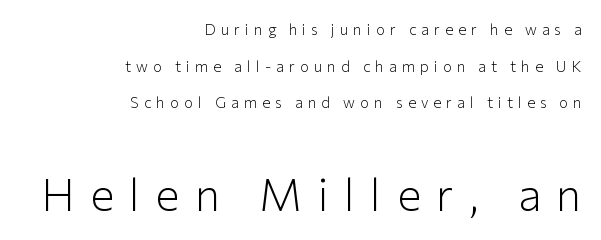
Bold? No — there's no thickening of the strokes. Designer's note — italics off, roman on. Anything drawn beneath the words? Only blank space. Successive baselines arrive slowly, with a big drop between each. The letterforms stand isolated, each surrounded by extra space.
